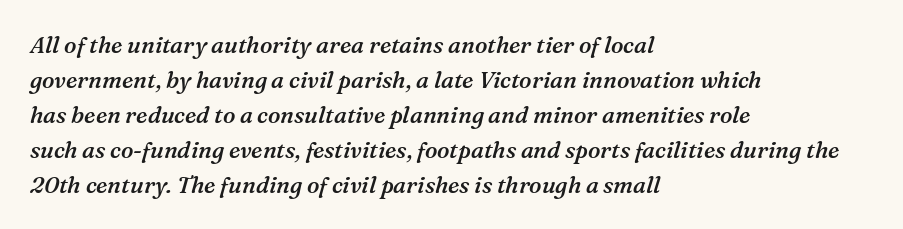
The horizontal fit of the characters is conventional and even. Every letter is mildly thick-stroked: semibold rather than bold. Rendered with sloped, italic letterforms. This sample is left-justified, so line endings fall wherever the words run out. Compared with typical paragraphs, the rows here are spaced about the same.
